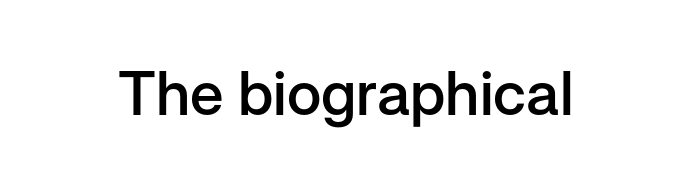
The image shows 61 px semibold sans-serif type, upright; set normal letter spacing, not underlined; low stroke contrast and a medium x-height.
